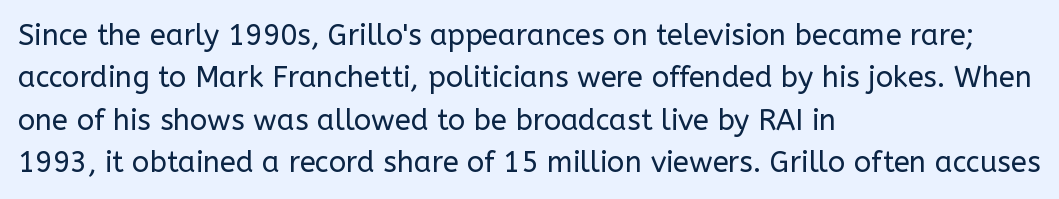
The image shows 29 px regular-weight sans-serif type, upright; set left-aligned, normal line spacing (1.46x), normal letter spacing, not underlined; low stroke contrast and a medium x-height.
